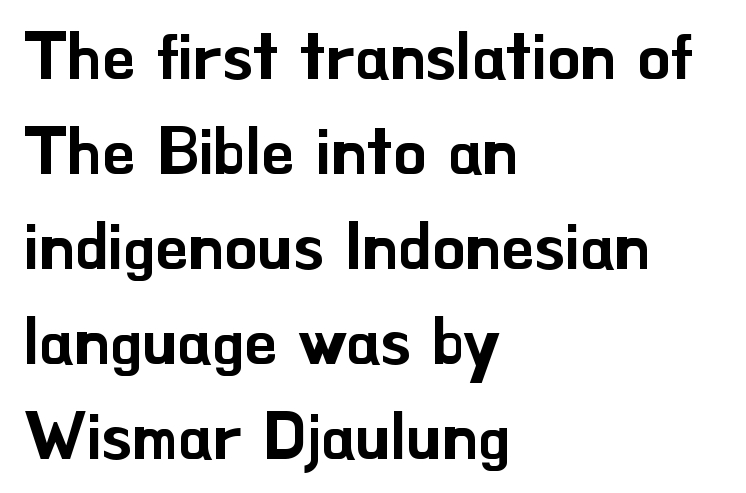
{"serif": "no", "italic": "no", "width": "normal", "stroke_contrast": "low", "x_height": "small", "monospaced": "no", "underline": "no", "align": "left", "line_spacing": "normal", "line_spacing_ratio": 1.46, "letter_spacing": "normal", "letter_spacing_em": 0.0, "glyph_px": 65}
